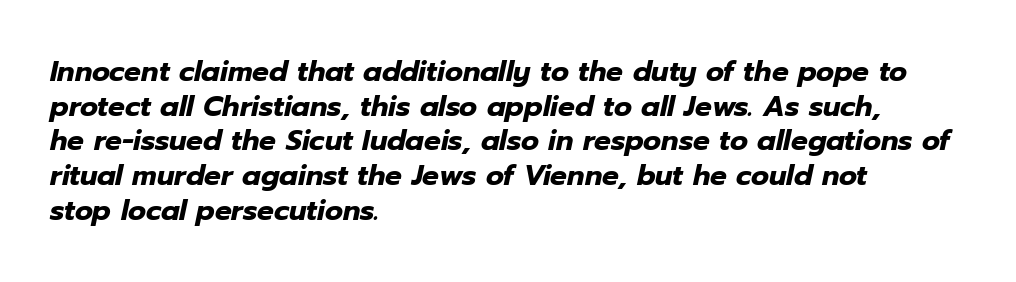
The rendering uses natural spacing where letterforms have individual widths. The letters are bold, with thick, heavy strokes. One-word summary of the alignment: left. This rendering leaves character spacing at its baseline value.
